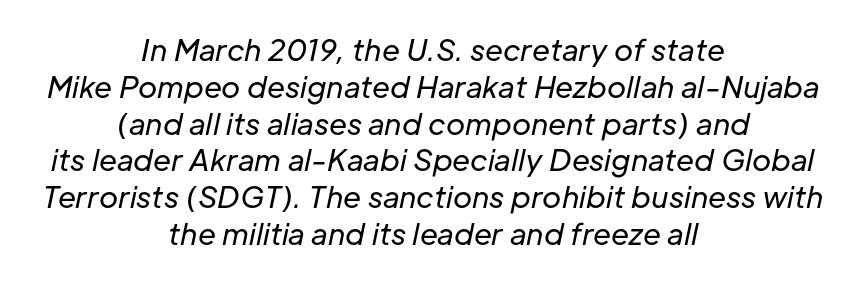
The image shows 29 px regular-weight type, italic (leaning right); set centered, normal line spacing (1.27x), normal letter spacing, not underlined; low stroke contrast and a medium x-height.
